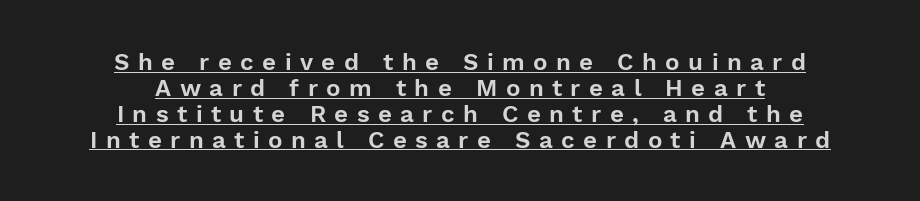
Q: Is the text italic (slanted)? A: No, it is upright.
Q: Is the text underlined? A: Yes.
Q: How is the paragraph aligned? A: Centered.
Q: Is the spacing between letters normal or unusually wide? A: Unusually wide.
Q: Is the spacing between lines tight, normal or loose? A: Tight.
